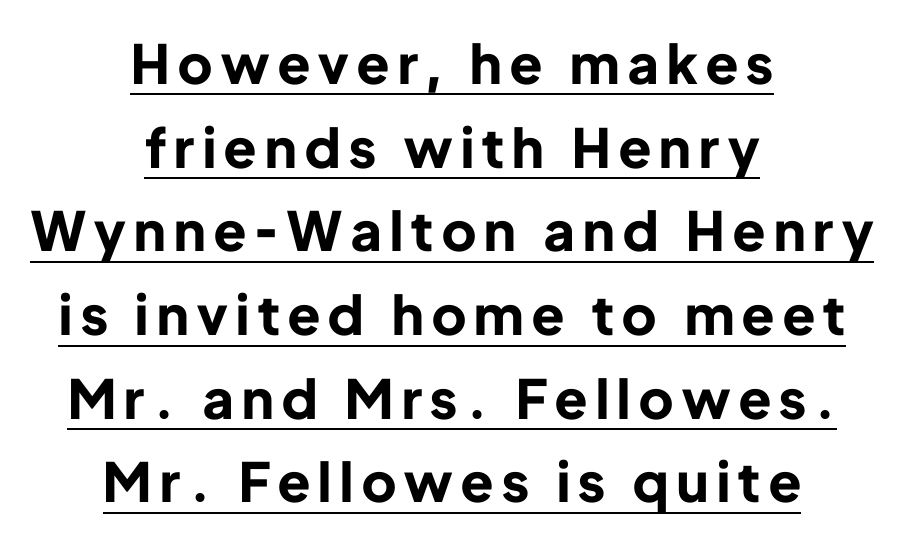
The image shows 54 px bold sans-serif type, upright; set centered, normal line spacing (1.55x), underlined; low stroke contrast and a medium x-height.
